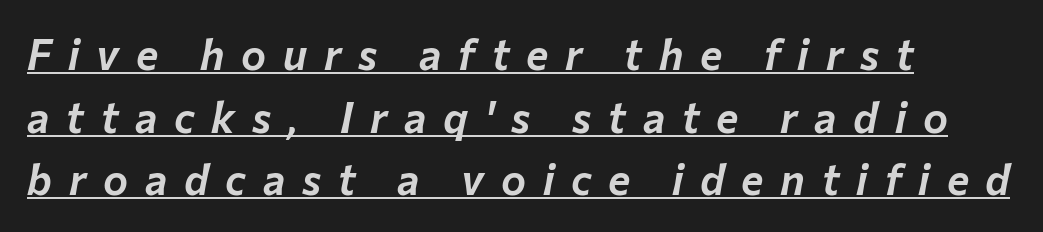
Each word looks stretched out because of the extra space between its letters. The whole block is typeset with a tilt. Underlining? Definitely there. A typesetter would call this proportional, since set widths differ per character. All the whitespace from short lines collects on the right. Leading matches the norm, producing a regular column.
